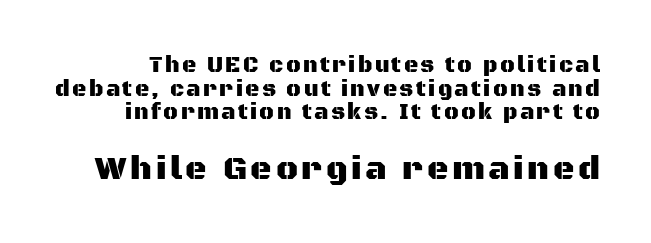
The image shows 33 px sans-serif type, upright; set tight line spacing (1.07x), not underlined; the second (bottom) block is 1.5x larger; medium stroke contrast and a large x-height.
